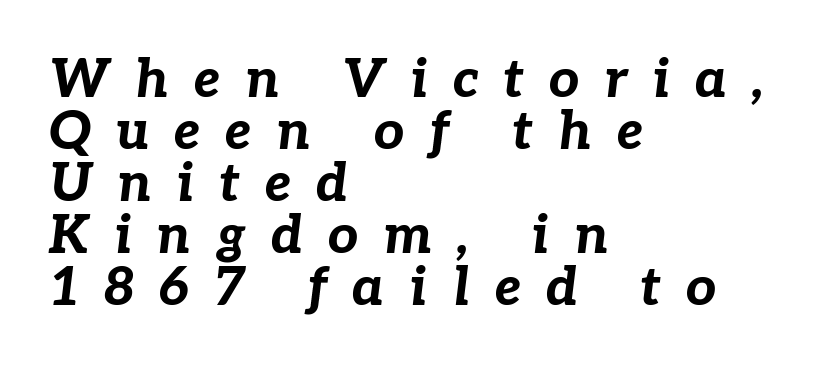
Q: Is the text bold? A: Yes.
Q: Is the text italic (slanted)? A: Yes, it leans right by about 7 degrees.
Q: Is the text underlined? A: No.
Q: How is the paragraph aligned? A: Left-aligned.
Q: Is the spacing between letters normal or unusually wide? A: Unusually wide.
Q: Is the spacing between lines tight, normal or loose? A: Tight.
Q: Width (condensed, normal, or wide)? A: Normal.
Q: Stroke contrast? A: Low.
Q: x-height? A: Medium.
Q: Monospaced? A: No.
